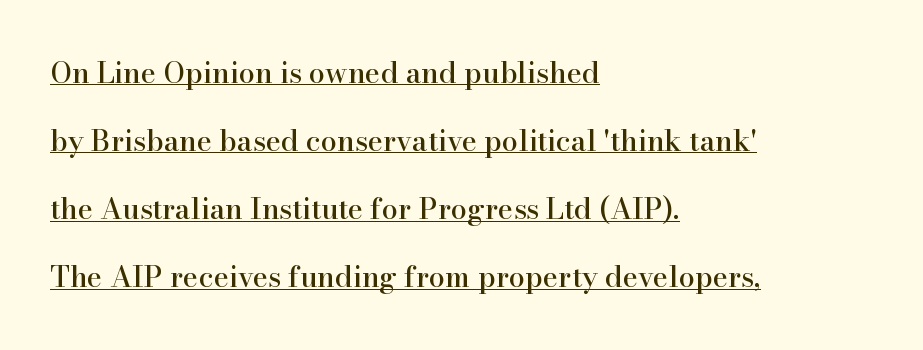
Q: Is the text italic (slanted)? A: No, it is upright.
Q: Is the typeface a serif or a sans-serif typeface? A: Serif.
Q: Is the text underlined? A: Yes.
Q: How is the paragraph aligned? A: Left-aligned.
Q: Is the spacing between letters normal or unusually wide? A: Normal.
Q: Is the spacing between lines tight, normal or loose? A: Loose.
Q: Width (condensed, normal, or wide)? A: Normal.
Q: Stroke contrast? A: High.
Q: x-height? A: Small.
Q: Monospaced? A: No.
